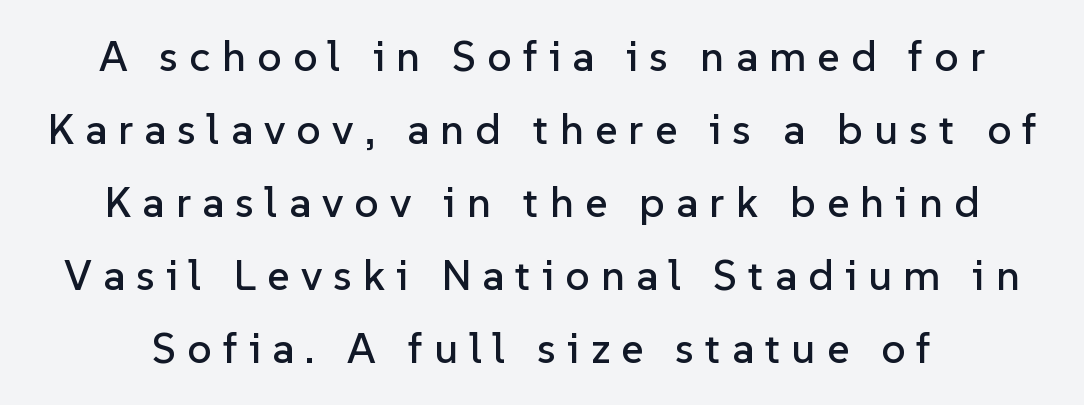
Q: Is the text italic (slanted)? A: No, it is upright.
Q: Is the typeface a serif or a sans-serif typeface? A: Sans-serif.
Q: Is the text underlined? A: No.
Q: Is the spacing between letters normal or unusually wide? A: Unusually wide.
Q: Is the spacing between lines tight, normal or loose? A: Normal.
Q: Width (condensed, normal, or wide)? A: Normal.
Q: Stroke contrast? A: Low.
Q: x-height? A: Medium.
Q: Monospaced? A: No.
